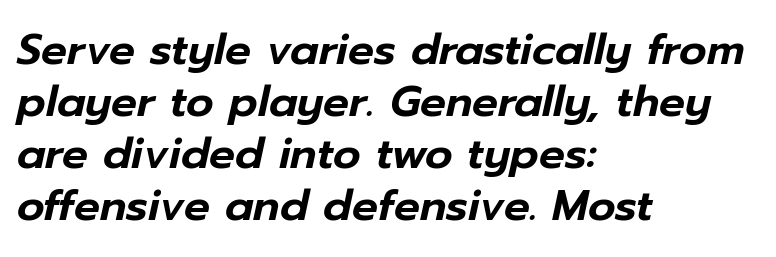
Q: Is the text italic (slanted)? A: Yes, it leans right by about 12 degrees.
Q: Is the text underlined? A: No.
Q: How is the paragraph aligned? A: Left-aligned.
Q: Is the spacing between letters normal or unusually wide? A: Normal.
Q: Width (condensed, normal, or wide)? A: Normal.
Q: Stroke contrast? A: Low.
Q: x-height? A: Medium.
Q: Monospaced? A: No.
